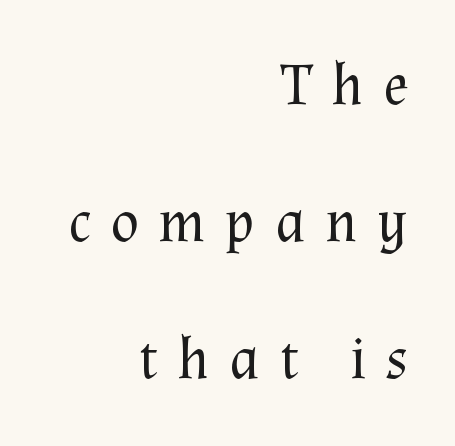
The image shows 59 px regular-weight type, upright; set right-aligned, loose line spacing (2.32x), unusually wide letter spacing (+0.33 em), not underlined; medium stroke contrast and a medium x-height.
